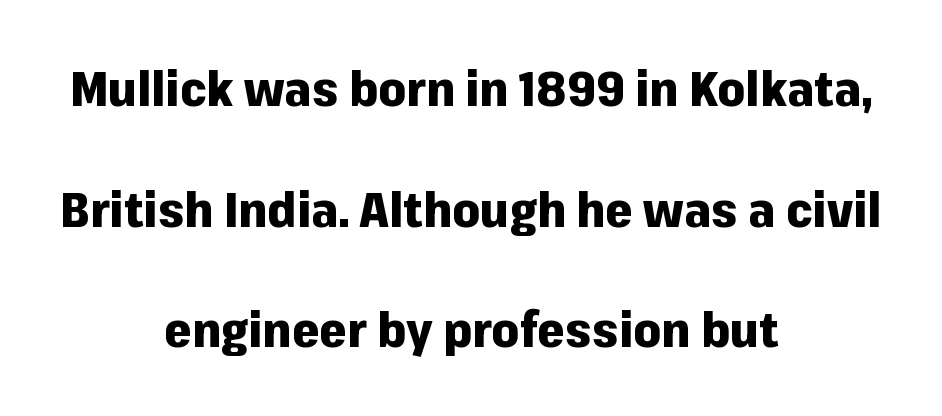
{"serif": "no", "italic": "no", "bold": "yes", "weight": "heavy", "width": "normal", "stroke_contrast": "low", "x_height": "medium", "monospaced": "no", "underline": "no", "align": "center", "line_spacing": "loose", "line_spacing_ratio": 2.46, "letter_spacing": "normal", "letter_spacing_em": 0.0, "glyph_px": 49}
